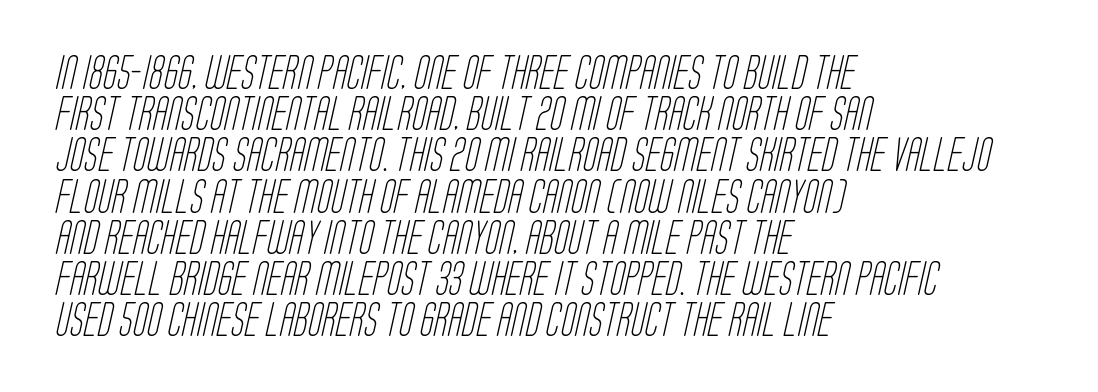
The image shows 33 px light, condensed sans-serif type; set left-aligned, normal line spacing (1.25x), normal letter spacing, not underlined; low stroke contrast and a large x-height.
